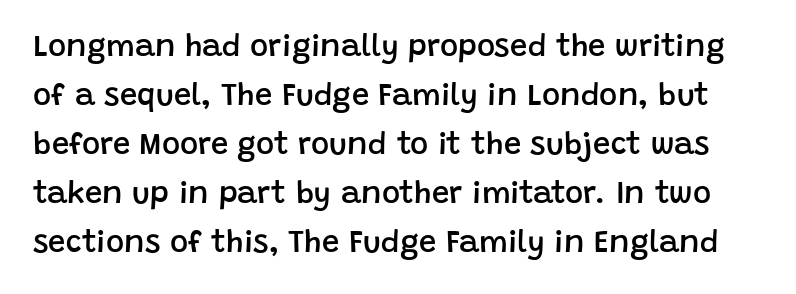
The image shows 31 px semibold sans-serif type, upright; set normal line spacing (1.58x), normal letter spacing, not underlined; low stroke contrast and a large x-height.
